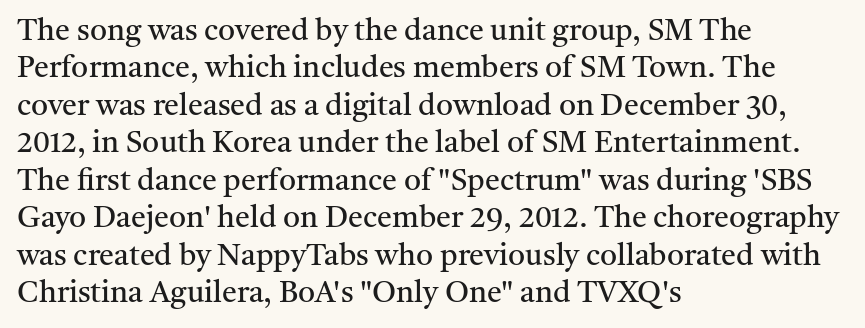
The characters are drawn with everyday or finer stroke widths. The string is rendered with underlining switched off. If you measured baseline to baseline, you'd find a middling distance. Letterform terminals end in serifs throughout the passage. A classic flush-left, rag-right setting is used for this passage. Spacing verdict: proportional, widths tailored to each character.
